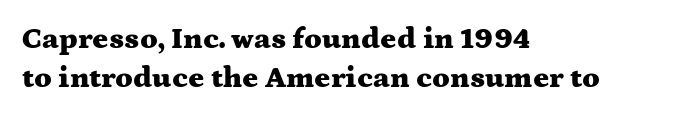
The image shows 30 px heavy, wide serif type, upright; set left-aligned, normal line spacing (1.29x), normal letter spacing, not underlined; medium stroke contrast and a medium x-height.
